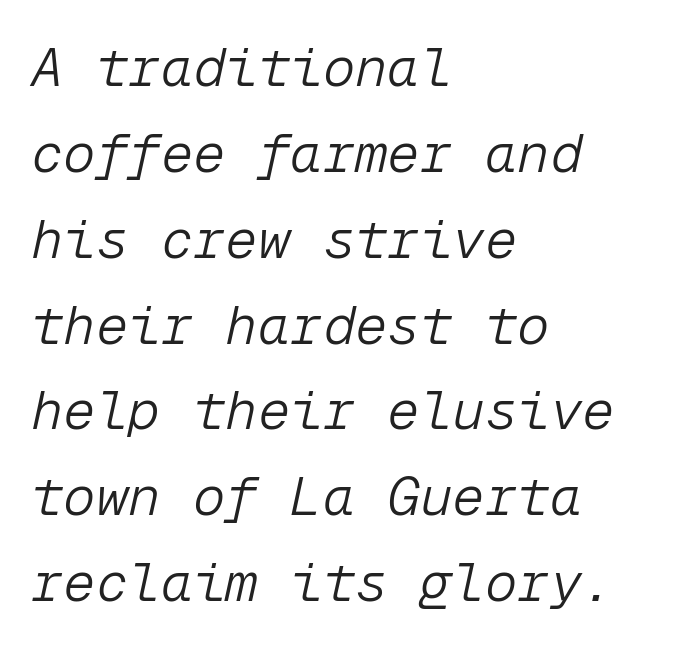
Q: Is the text bold? A: No.
Q: Is the text italic (slanted)? A: Yes, it leans right by about 12 degrees.
Q: Is the text underlined? A: No.
Q: How is the paragraph aligned? A: Left-aligned.
Q: Is the spacing between letters normal or unusually wide? A: Normal.
Q: Is the spacing between lines tight, normal or loose? A: Normal.
Q: Width (condensed, normal, or wide)? A: Normal.
Q: Stroke contrast? A: Low.
Q: x-height? A: Medium.
Q: Monospaced? A: Yes.
